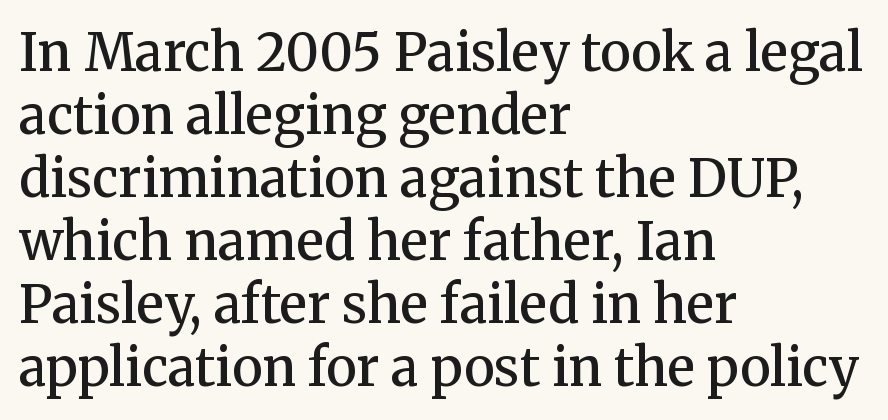
{"serif": "yes", "italic": "no", "bold": "semi", "weight": "semibold", "width": "normal", "stroke_contrast": "medium", "x_height": "medium", "monospaced": "no", "underline": "no", "align": "left", "line_spacing_ratio": 1.21, "letter_spacing": "normal", "letter_spacing_em": 0.0, "glyph_px": 52}
